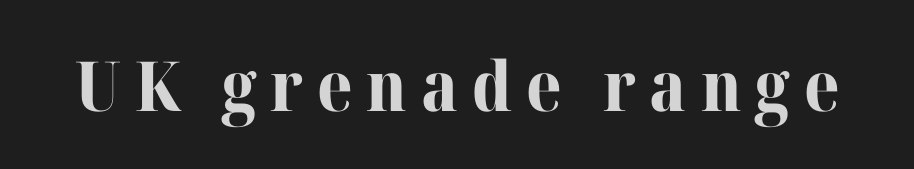
{"serif": "yes", "italic": "no", "bold": "yes", "weight": "bold", "width": "normal", "stroke_contrast": "high", "x_height": "medium", "monospaced": "no", "underline": "no", "letter_spacing": "wide", "letter_spacing_em": 0.2, "glyph_px": 69}
